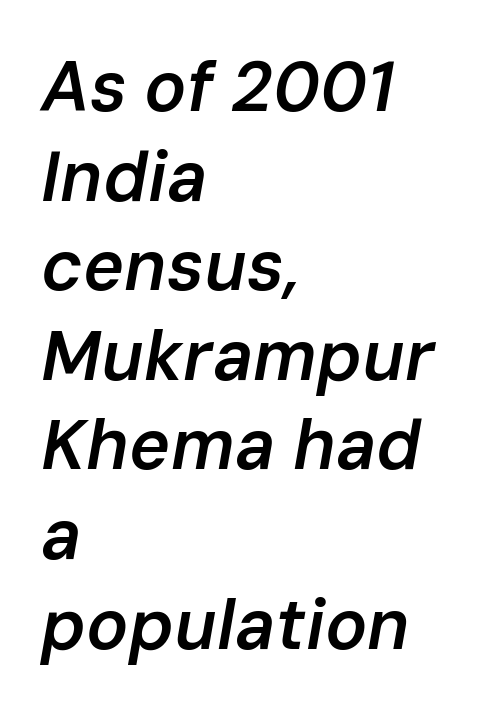
Q: Is the text bold? A: Semi-bold.
Q: Is the text italic (slanted)? A: Yes, it leans right by about 10 degrees.
Q: Is the text underlined? A: No.
Q: How is the paragraph aligned? A: Left-aligned.
Q: Is the spacing between letters normal or unusually wide? A: Normal.
Q: Is the spacing between lines tight, normal or loose? A: Normal.
Q: Width (condensed, normal, or wide)? A: Normal.
Q: Stroke contrast? A: Low.
Q: x-height? A: Medium.
Q: Monospaced? A: No.
